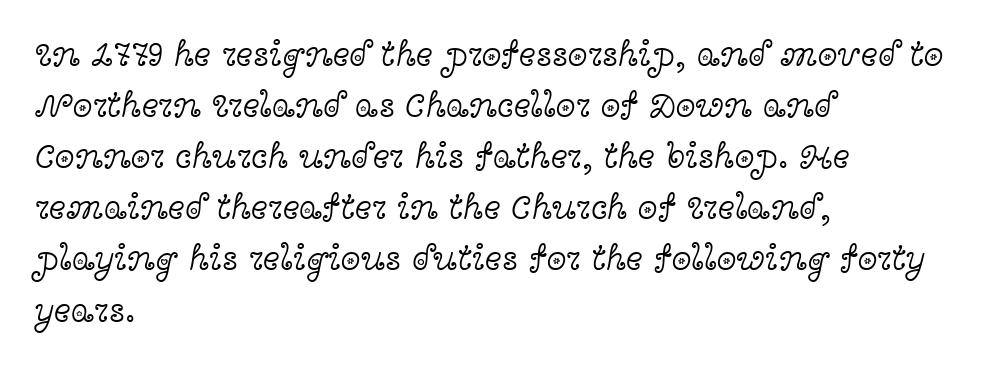
Q: Is the text bold? A: No.
Q: Is the text italic (slanted)? A: Yes.
Q: Is the typeface a serif or a sans-serif typeface? A: Serif.
Q: Is the text underlined? A: No.
Q: How is the paragraph aligned? A: Left-aligned.
Q: Is the spacing between letters normal or unusually wide? A: Normal.
Q: Is the spacing between lines tight, normal or loose? A: Normal.
Q: Width (condensed, normal, or wide)? A: Wide.
Q: x-height? A: Medium.
Q: Monospaced? A: No.
